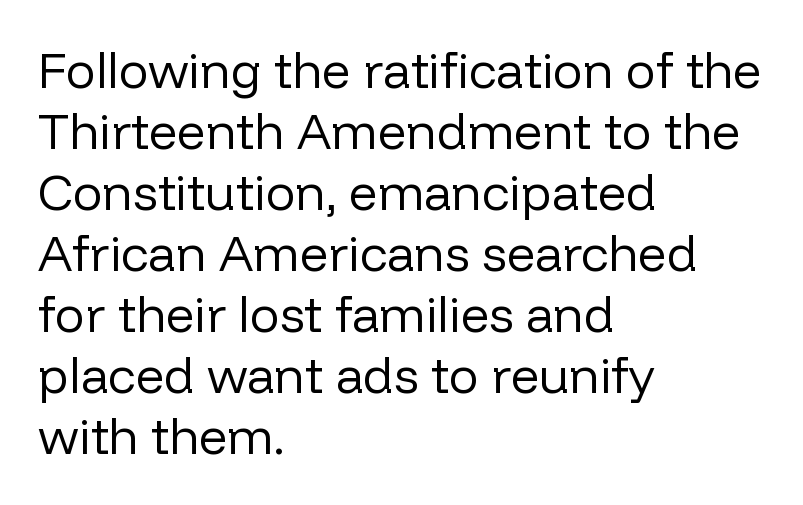
The image shows 50 px regular-weight sans-serif type, upright; set left-aligned, line spacing 1.22x, normal letter spacing, not underlined; low stroke contrast and a medium x-height.
